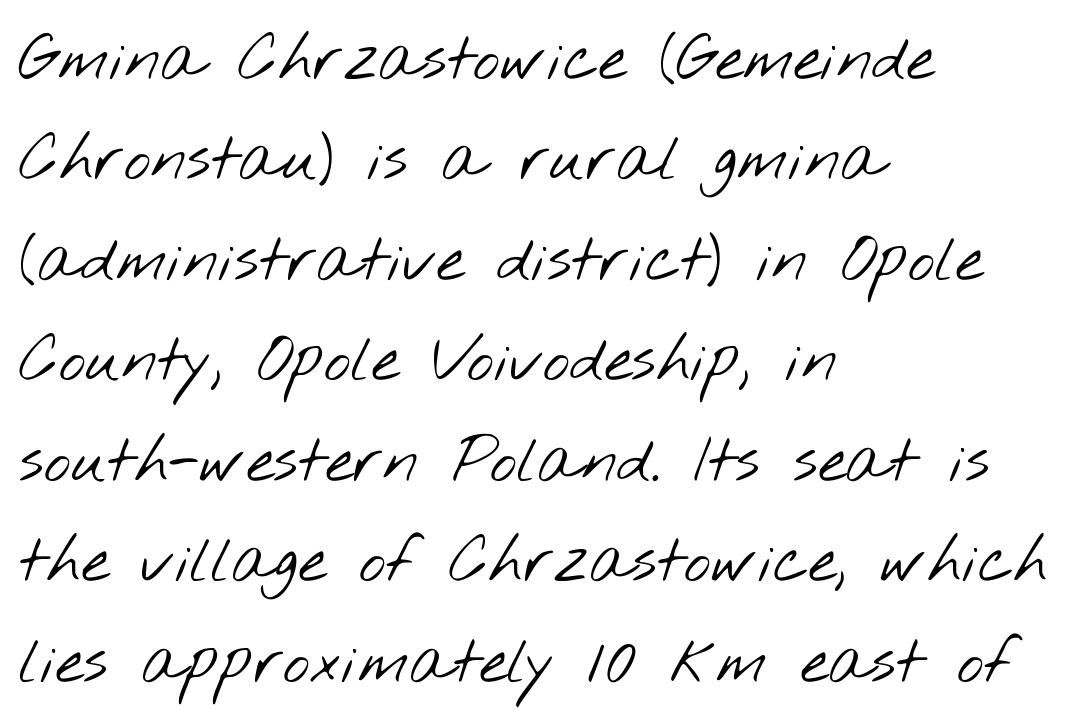
The image shows 64 px light, wide sans-serif type; set left-aligned, normal line spacing (1.57x), normal letter spacing, not underlined; low stroke contrast and a small x-height.
